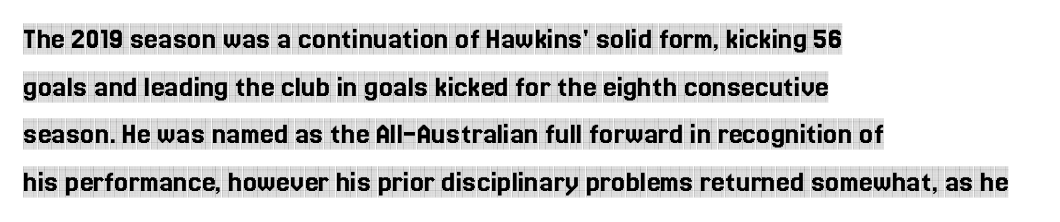
The image shows 31 px condensed serif type, upright; set left-aligned, normal line spacing (1.54x), normal letter spacing, not underlined; a large x-height.
